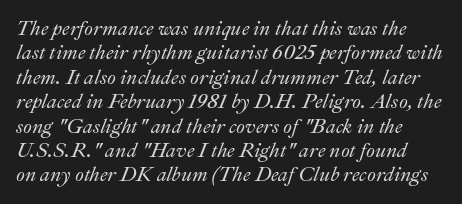
{"italic": "yes", "lean": "right", "slant_degrees": 22, "underline": "no", "align": "left", "line_spacing_ratio": 1.22, "letter_spacing": "normal", "letter_spacing_em": 0.0, "glyph_px": 20}
